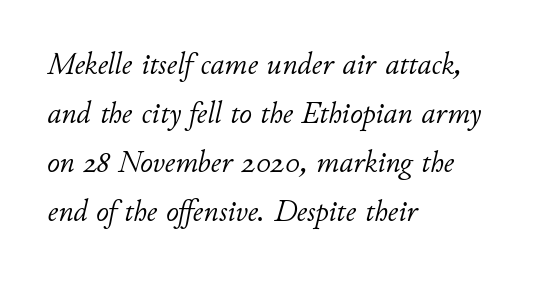
Q: Is the text bold? A: No.
Q: Is the text italic (slanted)? A: Yes, it leans right by about 11 degrees.
Q: Is the text underlined? A: No.
Q: How is the paragraph aligned? A: Left-aligned.
Q: Is the spacing between letters normal or unusually wide? A: Normal.
Q: Is the spacing between lines tight, normal or loose? A: Normal.
Q: Width (condensed, normal, or wide)? A: Normal.
Q: Stroke contrast? A: Low.
Q: x-height? A: Small.
Q: Monospaced? A: No.
